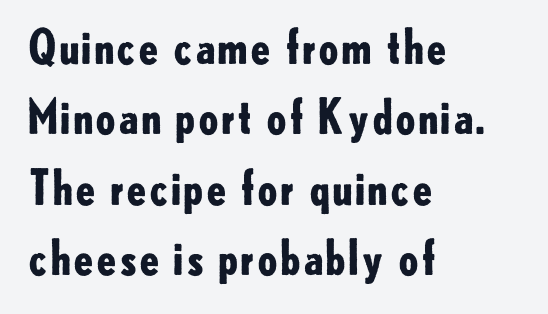
Q: Is the text bold? A: Yes.
Q: Is the text italic (slanted)? A: No, it is upright.
Q: Is the typeface a serif or a sans-serif typeface? A: Sans-serif.
Q: Is the text underlined? A: No.
Q: How is the paragraph aligned? A: Left-aligned.
Q: Is the spacing between letters normal or unusually wide? A: Normal.
Q: Is the spacing between lines tight, normal or loose? A: Normal.
Q: Width (condensed, normal, or wide)? A: Normal.
Q: Stroke contrast? A: Low.
Q: x-height? A: Small.
Q: Monospaced? A: No.
